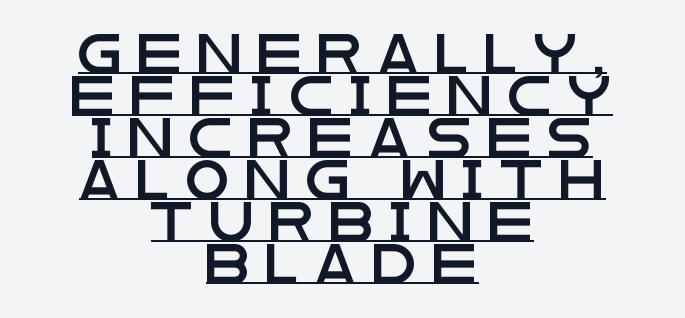
{"serif": "no", "italic": "no", "width": "wide", "stroke_contrast": "low", "x_height": "large", "monospaced": "no", "underline": "yes", "align": "center", "line_spacing": "tight", "line_spacing_ratio": 1.05, "letter_spacing": "wide", "letter_spacing_em": 0.4, "glyph_px": 40}
